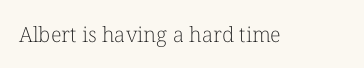
{"italic": "no", "bold": "no", "underline": "no", "letter_spacing": "normal", "letter_spacing_em": 0.0, "glyph_px": 21}
